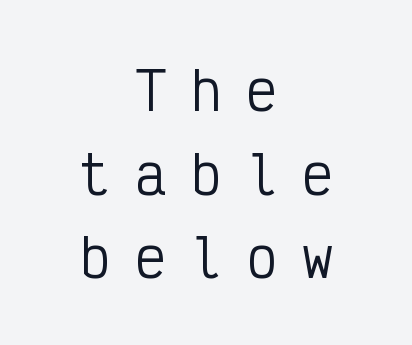
The image shows 52 px regular-weight, condensed sans-serif type, upright, monospaced; set centered, normal line spacing (1.61x), unusually wide letter spacing (+0.47 em), not underlined; low stroke contrast and a medium x-height.
